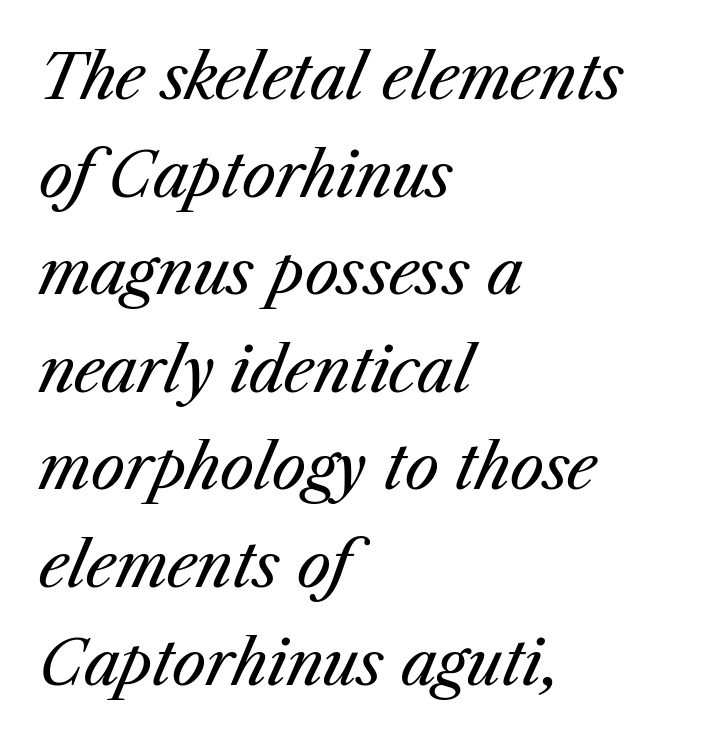
The image shows 61 px regular-weight type, italic (leaning right); set left-aligned, normal line spacing (1.6x), normal letter spacing, not underlined; medium stroke contrast and a medium x-height.
